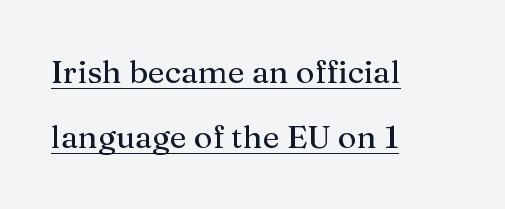
The image shows 32 px serif type, upright; set left-aligned, loose line spacing (2.04x), normal letter spacing, underlined; medium stroke contrast and a medium x-height.
